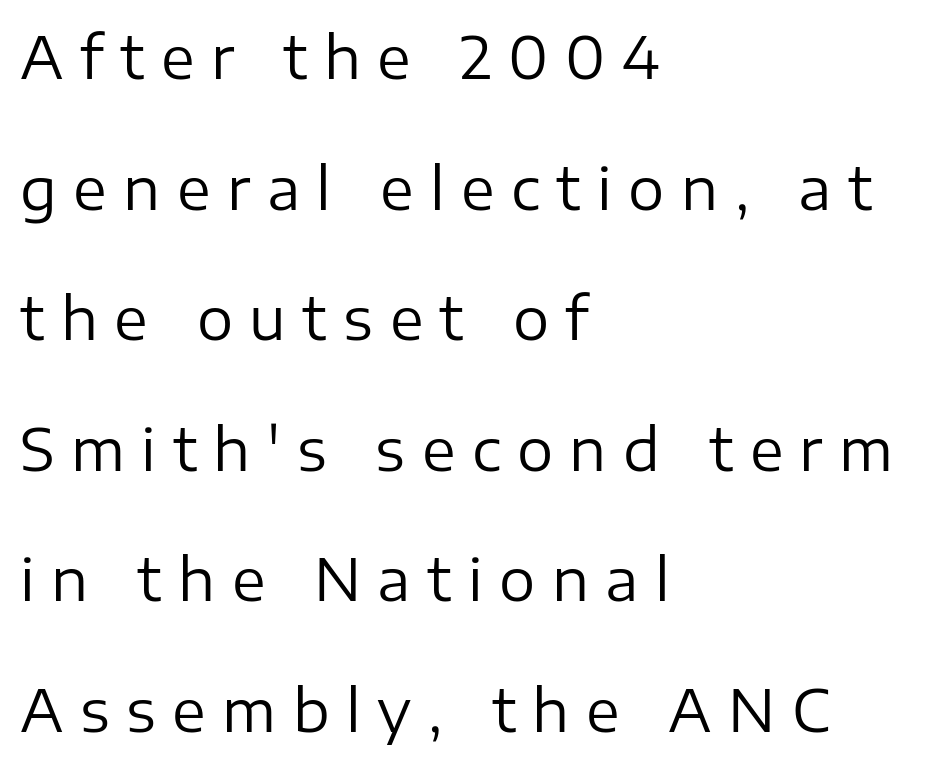
{"serif": "no", "italic": "no", "bold": "no", "weight": "regular", "width": "normal", "stroke_contrast": "low", "x_height": "medium", "monospaced": "no", "underline": "no", "align": "left", "line_spacing": "loose", "line_spacing_ratio": 2.29, "letter_spacing": "wide", "letter_spacing_em": 0.29, "glyph_px": 57}
